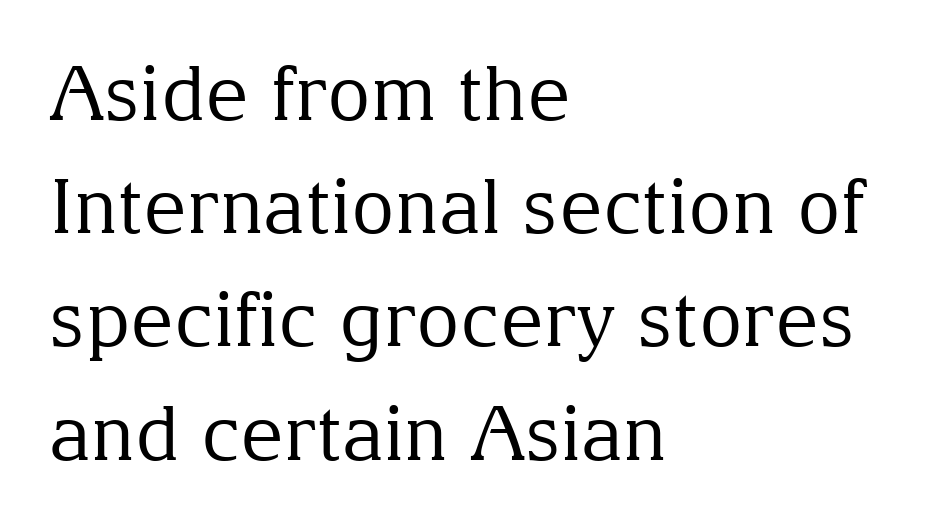
Q: Is the text bold? A: No.
Q: Is the text italic (slanted)? A: No, it is upright.
Q: Is the typeface a serif or a sans-serif typeface? A: Serif.
Q: Is the text underlined? A: No.
Q: How is the paragraph aligned? A: Left-aligned.
Q: Is the spacing between letters normal or unusually wide? A: Normal.
Q: Is the spacing between lines tight, normal or loose? A: Normal.
Q: Width (condensed, normal, or wide)? A: Normal.
Q: Stroke contrast? A: Medium.
Q: x-height? A: Medium.
Q: Monospaced? A: No.
